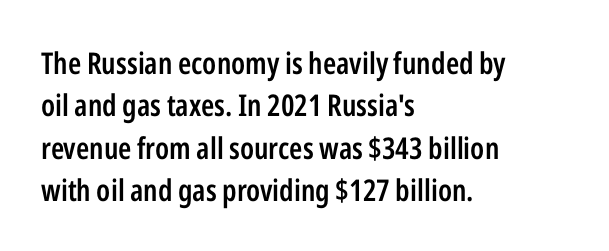
The image shows 30 px semibold, condensed sans-serif type, upright; set left-aligned, normal line spacing (1.41x), normal letter spacing, not underlined; low stroke contrast and a medium x-height.
